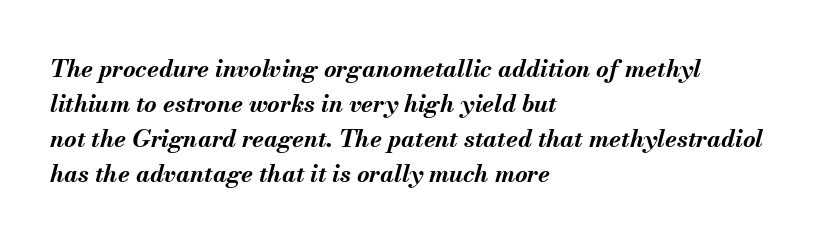
Q: Is the text bold? A: Yes.
Q: Is the text italic (slanted)? A: Yes, it leans right by about 13 degrees.
Q: Is the text underlined? A: No.
Q: How is the paragraph aligned? A: Left-aligned.
Q: Is the spacing between letters normal or unusually wide? A: Normal.
Q: Is the spacing between lines tight, normal or loose? A: Normal.
